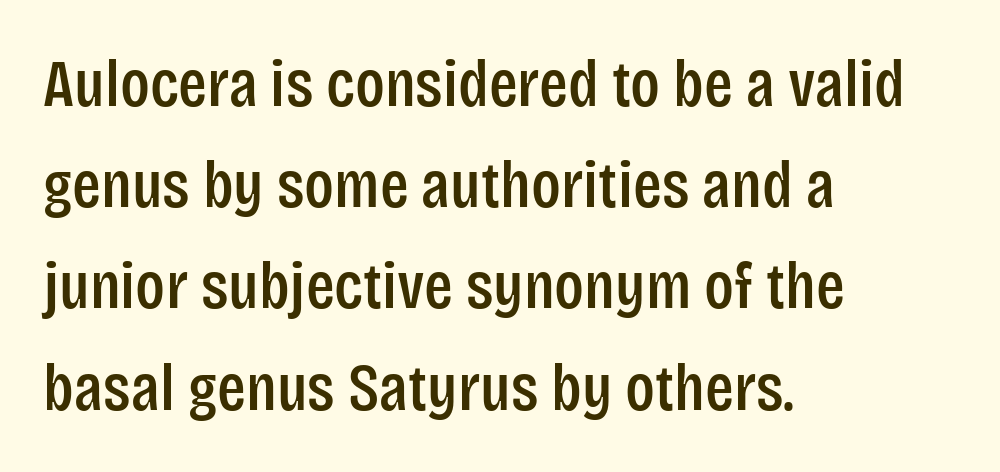
{"serif": "no", "italic": "no", "width": "condensed", "stroke_contrast": "low", "x_height": "large", "monospaced": "no", "underline": "no", "align": "left", "line_spacing": "normal", "line_spacing_ratio": 1.51, "letter_spacing": "normal", "letter_spacing_em": 0.0, "glyph_px": 67}
